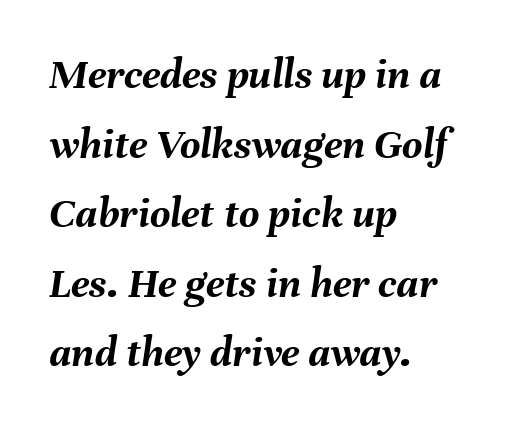
The image shows 44 px semibold type, italic (leaning right); set left-aligned, normal line spacing (1.58x), normal letter spacing, not underlined; medium stroke contrast and a medium x-height.
